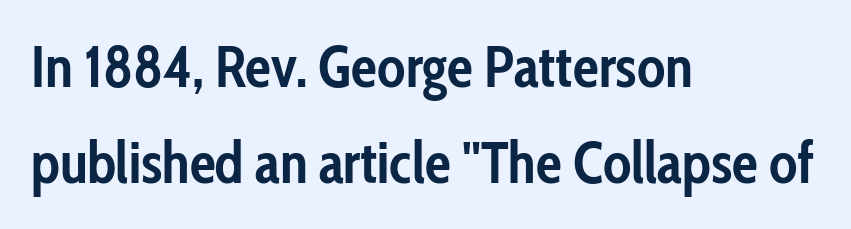
The image shows 58 px semibold, condensed sans-serif type, upright; set left-aligned, normal line spacing (1.65x), normal letter spacing, not underlined; low stroke contrast and a medium x-height.
